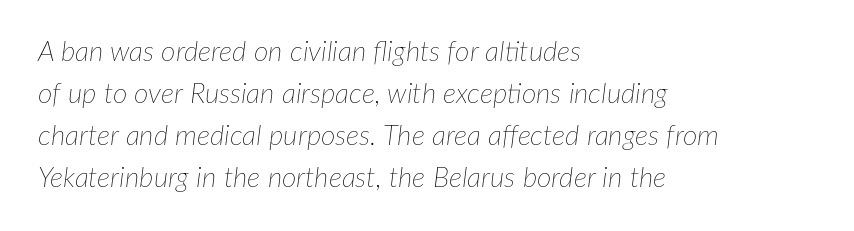
The image shows 28 px thin type, italic (leaning right); set left-aligned, normal line spacing (1.5x), normal letter spacing, not underlined; low stroke contrast and a medium x-height.
